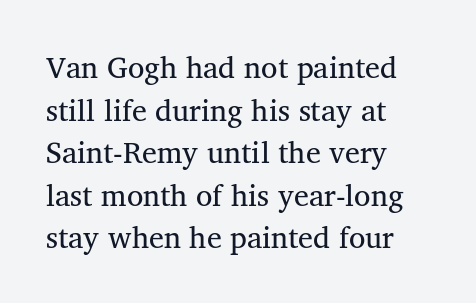
Q: Is the text bold? A: No.
Q: Is the text italic (slanted)? A: No, it is upright.
Q: Is the typeface a serif or a sans-serif typeface? A: Serif.
Q: Is the text underlined? A: No.
Q: How is the paragraph aligned? A: Left-aligned.
Q: Is the spacing between letters normal or unusually wide? A: Normal.
Q: Is the spacing between lines tight, normal or loose? A: Normal.
Q: Width (condensed, normal, or wide)? A: Normal.
Q: Stroke contrast? A: Medium.
Q: x-height? A: Medium.
Q: Monospaced? A: No.
